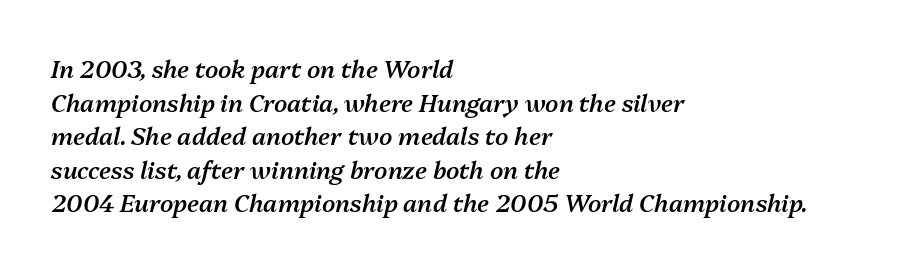
The image shows 24 px text type, italic (leaning right); set left-aligned, normal line spacing (1.4x), normal letter spacing, not underlined.
